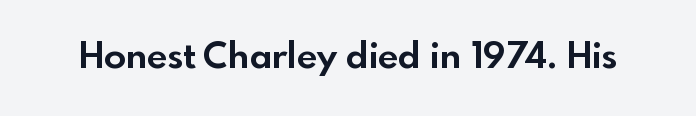
Q: Is the text bold? A: Yes.
Q: Is the text italic (slanted)? A: No, it is upright.
Q: Is the typeface a serif or a sans-serif typeface? A: Sans-serif.
Q: Is the text underlined? A: No.
Q: Is the spacing between letters normal or unusually wide? A: Normal.
Q: Width (condensed, normal, or wide)? A: Normal.
Q: x-height? A: Small.
Q: Monospaced? A: No.
